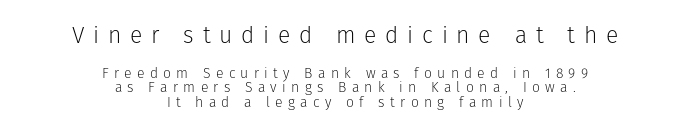
Q: Is the text bold? A: No.
Q: Is the text italic (slanted)? A: No, it is upright.
Q: Is the text underlined? A: No.
Q: How is the paragraph aligned? A: Centered.
Q: Is the spacing between letters normal or unusually wide? A: Unusually wide.
Q: Is the spacing between lines tight, normal or loose? A: Tight.
Q: Which block of text is set in a larger size, the first (top) or the second (bottom)? A: The first (top) one.
